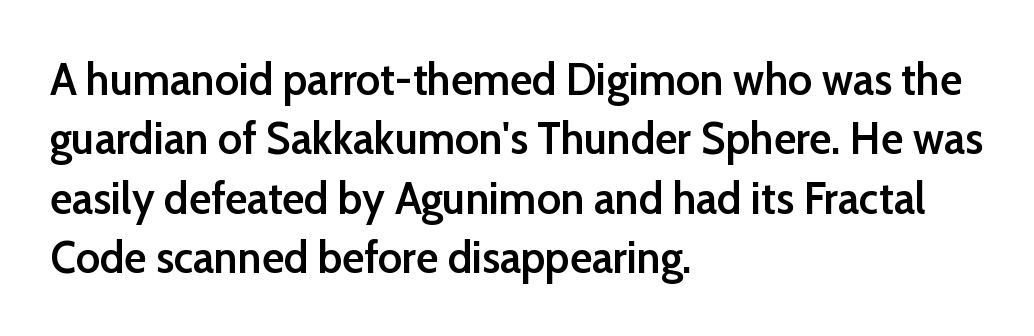
{"serif": "no", "italic": "no", "bold": "semi", "weight": "semibold", "width": "normal", "stroke_contrast": "low", "x_height": "medium", "monospaced": "no", "underline": "no", "align": "left", "line_spacing": "normal", "line_spacing_ratio": 1.29, "letter_spacing": "normal", "letter_spacing_em": 0.0, "glyph_px": 46}
